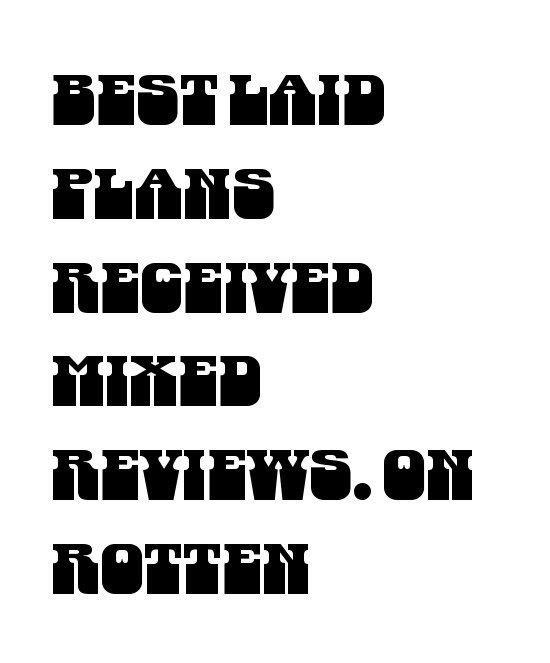
Does the leading feel generous? No, just average. The text was rendered using a sans face with plain stroke endings. Observe the ordinary spacing: letters are neighbours, not strangers. Layout note: lines flush left. This sample has the flowing, uneven cadence of proportional lettering.
